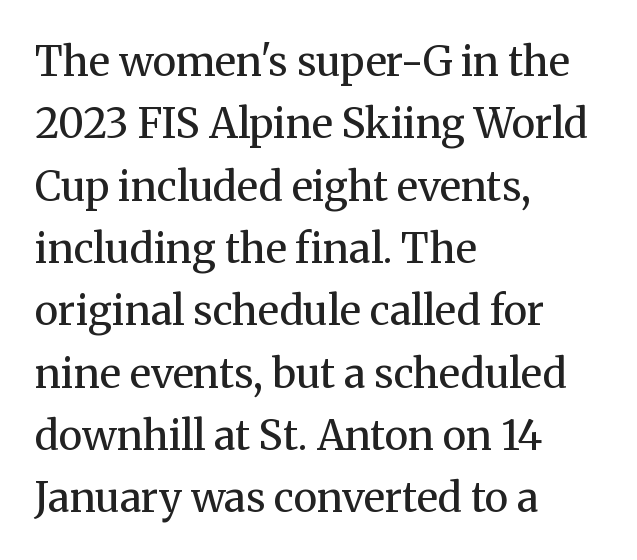
The image shows 41 px regular-weight serif type, upright; set left-aligned, normal line spacing (1.52x), normal letter spacing, not underlined; medium stroke contrast and a medium x-height.
